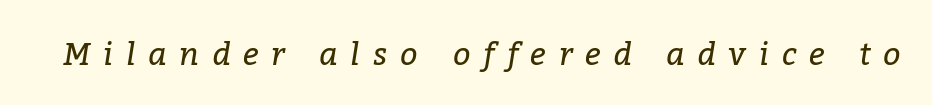
Q: Is the text bold? A: No.
Q: Is the text italic (slanted)? A: Yes, it leans right by about 9 degrees.
Q: Is the typeface a serif or a sans-serif typeface? A: Serif.
Q: Is the text underlined? A: No.
Q: Is the spacing between letters normal or unusually wide? A: Unusually wide.
Q: Width (condensed, normal, or wide)? A: Normal.
Q: Stroke contrast? A: Low.
Q: x-height? A: Medium.
Q: Monospaced? A: No.
